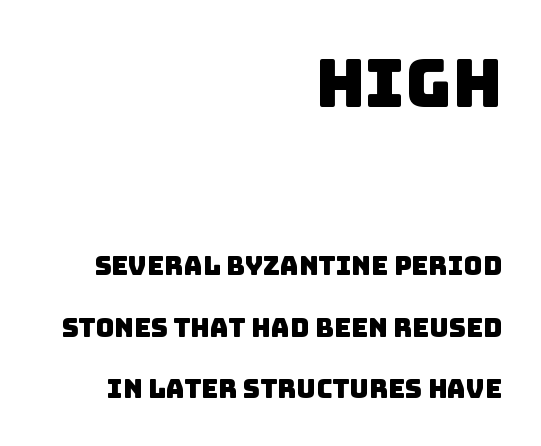
The vertical gap from one line to the next is large. Look at the tracking — it's just the regular setting, nothing added. Is this a fixed-width face? No — the glyphs have proportional, varying widths. Look at the bottom of the vertical strokes: they stop flat, with no serifs. The passage shown is not underscored anywhere. The block sitting higher on the canvas is the one with enlarged characters.
